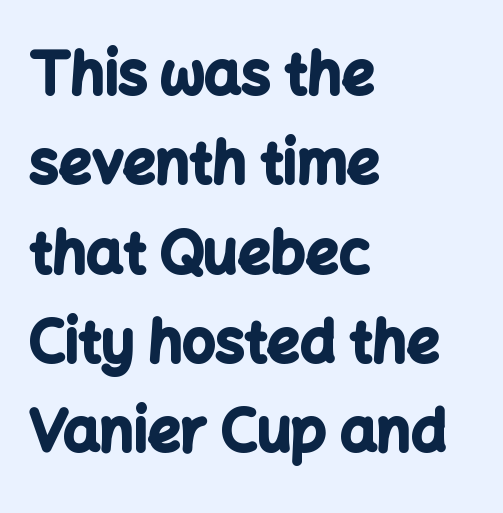
Q: Is the text bold? A: Yes.
Q: Is the text italic (slanted)? A: No, it is upright.
Q: Is the typeface a serif or a sans-serif typeface? A: Sans-serif.
Q: Is the text underlined? A: No.
Q: How is the paragraph aligned? A: Left-aligned.
Q: Is the spacing between letters normal or unusually wide? A: Normal.
Q: Is the spacing between lines tight, normal or loose? A: Normal.
Q: Width (condensed, normal, or wide)? A: Normal.
Q: Stroke contrast? A: Low.
Q: x-height? A: Medium.
Q: Monospaced? A: No.
